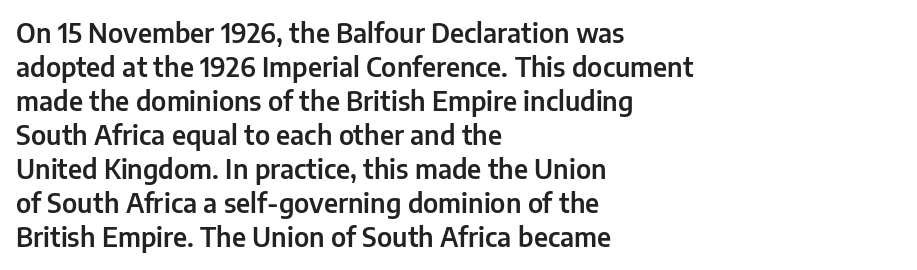
Q: Is the text italic (slanted)? A: No, it is upright.
Q: Is the text underlined? A: No.
Q: How is the paragraph aligned? A: Left-aligned.
Q: Is the spacing between letters normal or unusually wide? A: Normal.
Q: Is the spacing between lines tight, normal or loose? A: Normal.
